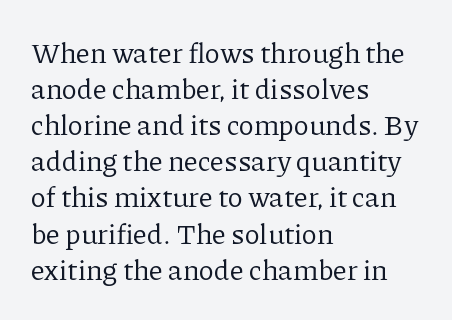
The image shows 28 px regular-weight serif type, upright; set left-aligned, normal line spacing (1.29x), normal letter spacing, not underlined; low stroke contrast and a medium x-height.
